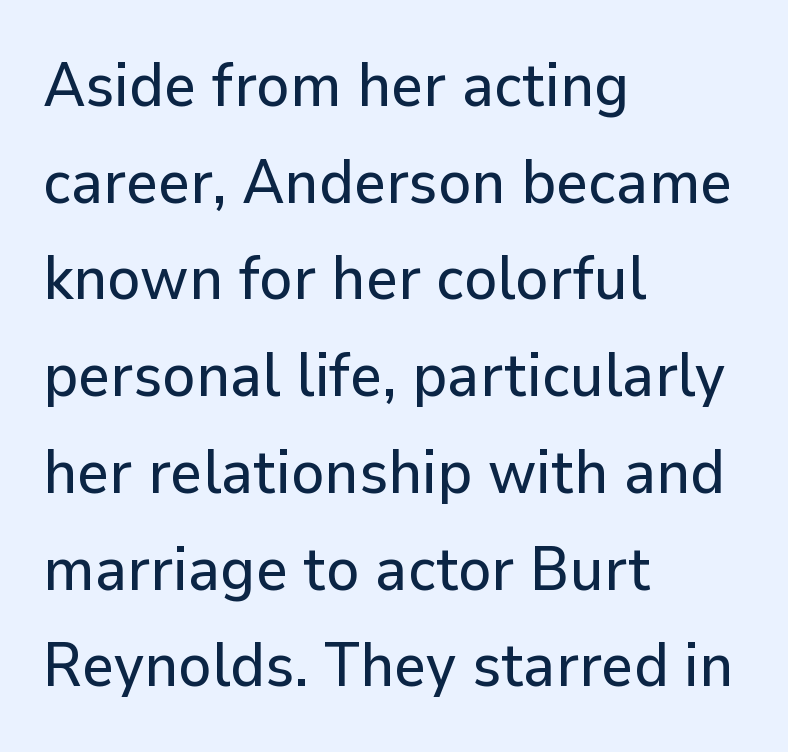
{"serif": "no", "italic": "no", "width": "normal", "stroke_contrast": "low", "x_height": "medium", "monospaced": "no", "underline": "no", "align": "left", "line_spacing": "normal", "line_spacing_ratio": 1.56, "letter_spacing": "normal", "letter_spacing_em": 0.0, "glyph_px": 62}
